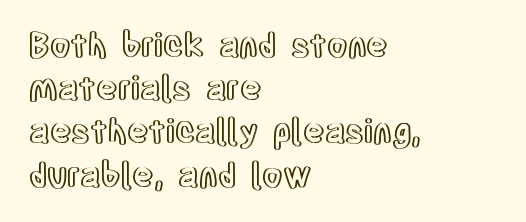
Q: Is the text italic (slanted)? A: No, it is upright.
Q: Is the text underlined? A: No.
Q: How is the paragraph aligned? A: Left-aligned.
Q: Is the spacing between letters normal or unusually wide? A: Normal.
Q: Is the spacing between lines tight, normal or loose? A: Normal.
Q: Width (condensed, normal, or wide)? A: Condensed.
Q: x-height? A: Large.
Q: Monospaced? A: No.
